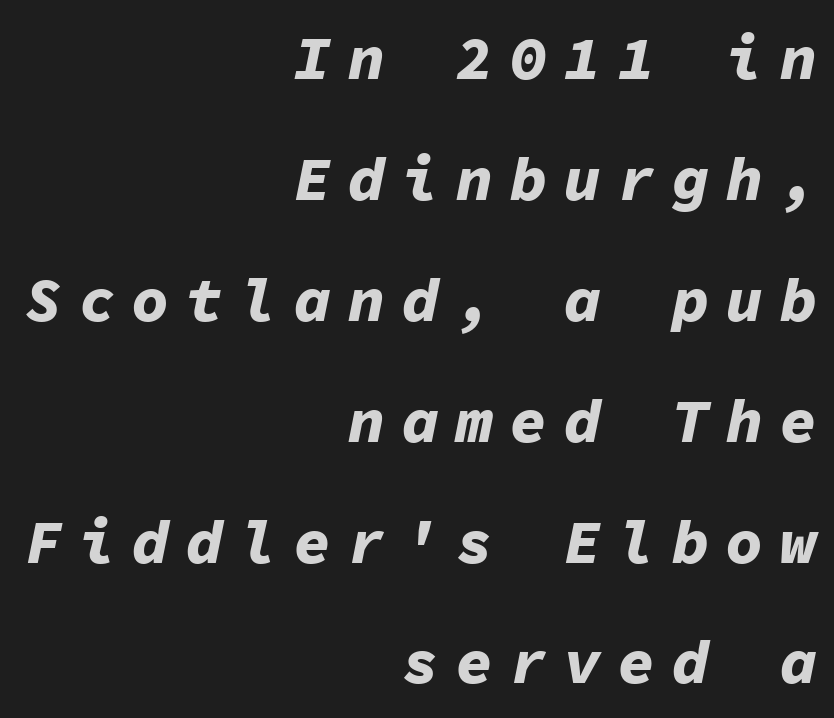
Q: Is the text bold? A: Yes.
Q: Is the text italic (slanted)? A: Yes, it leans right by about 11 degrees.
Q: Is the text underlined? A: No.
Q: How is the paragraph aligned? A: Right-aligned.
Q: Is the spacing between letters normal or unusually wide? A: Unusually wide.
Q: Is the spacing between lines tight, normal or loose? A: Loose.
Q: Width (condensed, normal, or wide)? A: Normal.
Q: Stroke contrast? A: Low.
Q: x-height? A: Medium.
Q: Monospaced? A: Yes.
